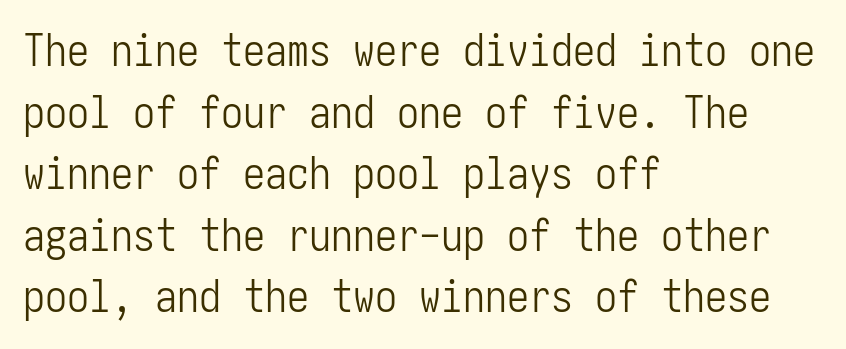
The image shows 44 px light, condensed sans-serif type, upright; set left-aligned, normal line spacing (1.4x), normal letter spacing, not underlined; low stroke contrast and a medium x-height.
